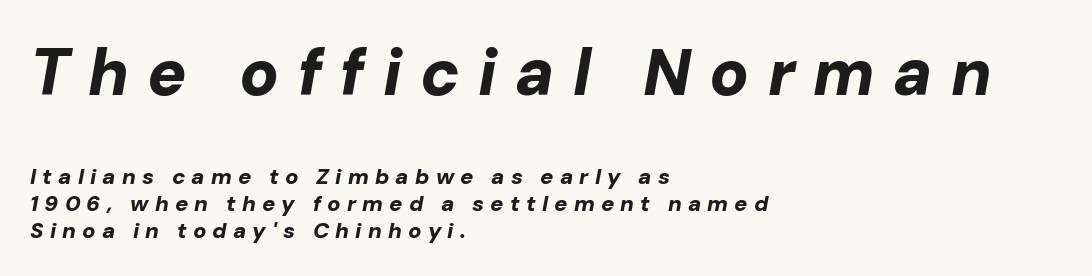
Compare the two chunks: the upper has the greater cap height. The text carries the slant typical of an italic or oblique font. Each letter keeps its own natural width here, so spacing adapts to shape. A full-strength bold gives these letters their thick strokes.
